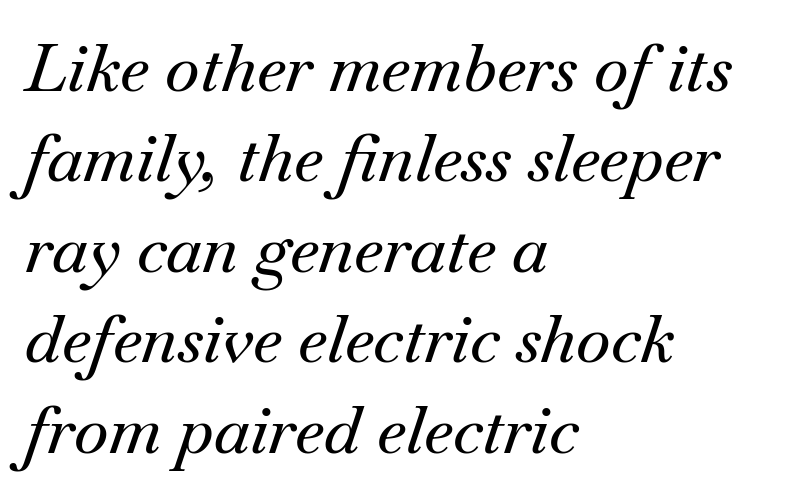
Q: Is the text italic (slanted)? A: Yes, it leans right by about 18 degrees.
Q: Is the typeface a serif or a sans-serif typeface? A: Serif.
Q: Is the text underlined? A: No.
Q: How is the paragraph aligned? A: Left-aligned.
Q: Is the spacing between letters normal or unusually wide? A: Normal.
Q: Is the spacing between lines tight, normal or loose? A: Normal.
Q: Width (condensed, normal, or wide)? A: Normal.
Q: Stroke contrast? A: Medium.
Q: x-height? A: Small.
Q: Monospaced? A: No.
